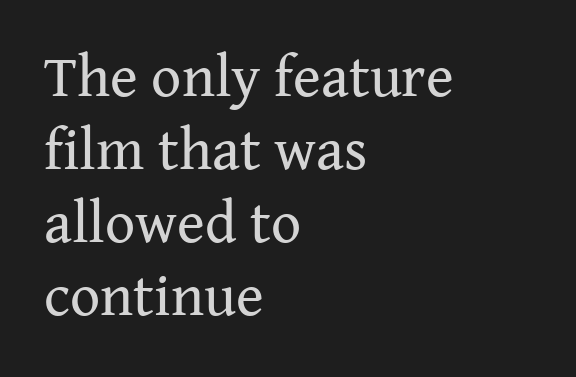
The image shows 59 px regular-weight serif type, upright; set left-aligned, line spacing 1.24x, normal letter spacing, not underlined; medium stroke contrast and a medium x-height.
